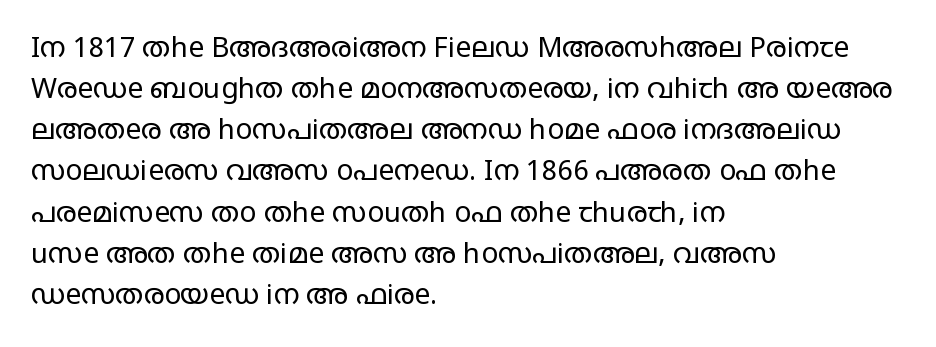
The gaps between neighbouring characters are ordinary and unremarkable. The letters stand upright; this is a roman face. The face looks like a standard text weight, possibly lighter. Visually the block forms a straight wall on the left and a jagged coastline on the right.
